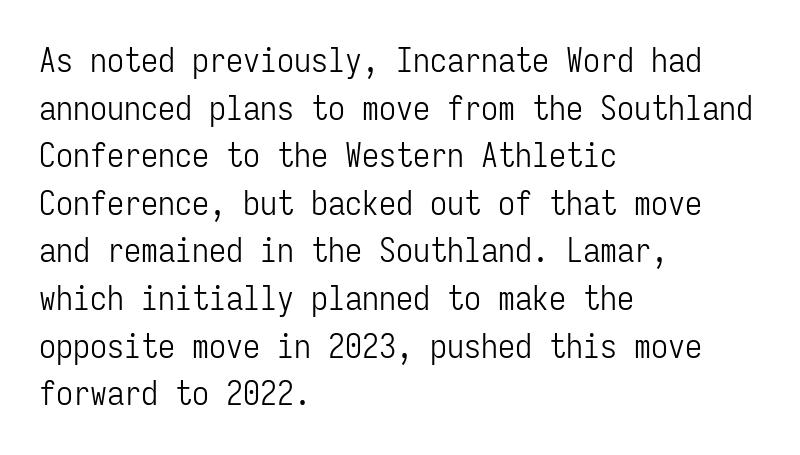
{"serif": "no", "italic": "no", "bold": "no", "weight": "light", "width": "condensed", "stroke_contrast": "low", "x_height": "medium", "monospaced": "yes", "underline": "no", "align": "left", "line_spacing": "normal", "line_spacing_ratio": 1.4, "letter_spacing": "normal", "letter_spacing_em": 0.0, "glyph_px": 34}
